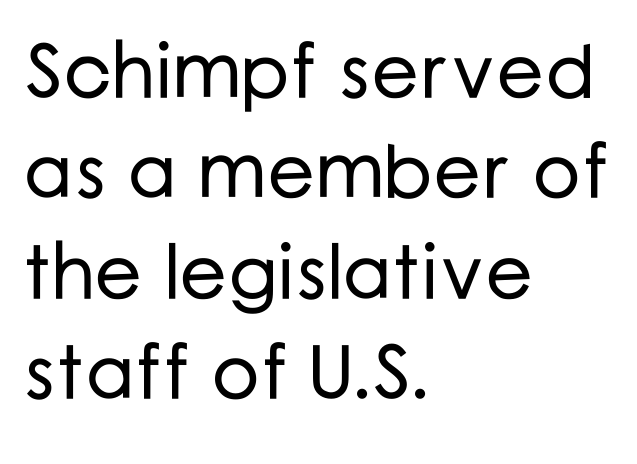
Q: Is the text italic (slanted)? A: No, it is upright.
Q: Is the typeface a serif or a sans-serif typeface? A: Sans-serif.
Q: Is the text underlined? A: No.
Q: How is the paragraph aligned? A: Left-aligned.
Q: Is the spacing between letters normal or unusually wide? A: Normal.
Q: Is the spacing between lines tight, normal or loose? A: Normal.
Q: Width (condensed, normal, or wide)? A: Normal.
Q: Stroke contrast? A: Low.
Q: x-height? A: Medium.
Q: Monospaced? A: No.
